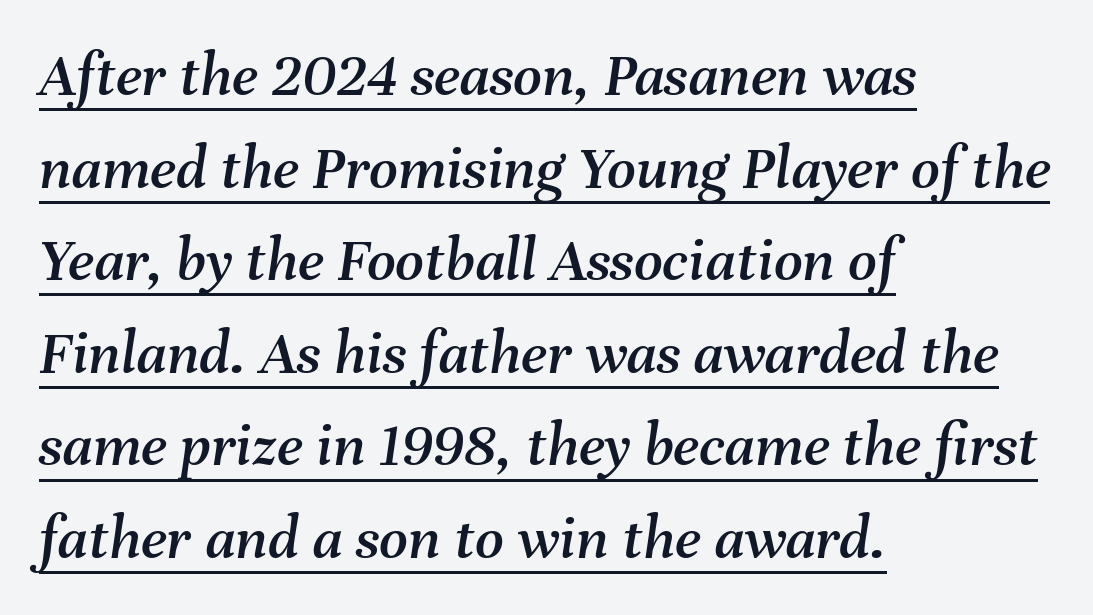
{"italic": "yes", "lean": "right", "slant_degrees": 8, "width": "normal", "stroke_contrast": "medium", "x_height": "medium", "monospaced": "no", "underline": "yes", "align": "left", "line_spacing": "normal", "line_spacing_ratio": 1.47, "letter_spacing": "normal", "letter_spacing_em": 0.0, "glyph_px": 63}
